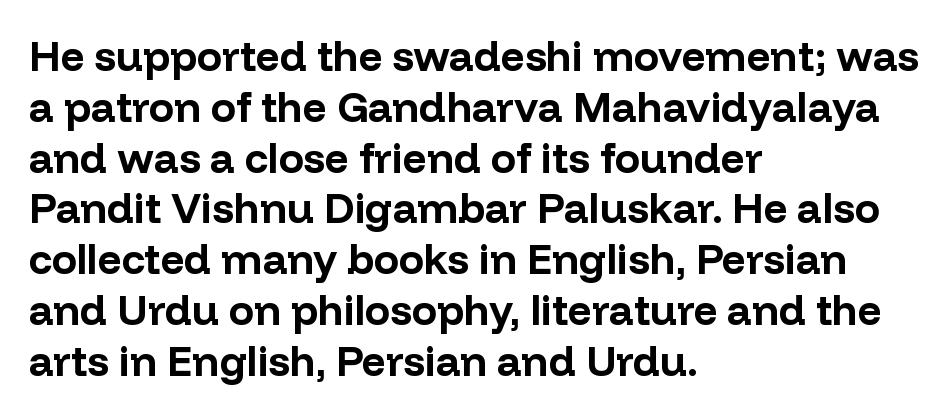
The image shows 42 px bold sans-serif type, upright; set left-aligned, line spacing 1.21x, normal letter spacing, not underlined; low stroke contrast and a medium x-height.
